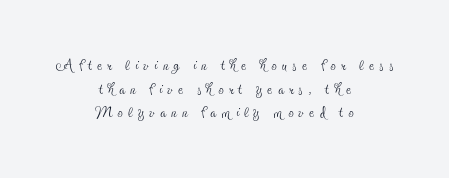
{"bold": "no", "underline": "no", "align": "center", "line_spacing": "tight", "line_spacing_ratio": 1.12, "letter_spacing": "wide", "letter_spacing_em": 0.26, "glyph_px": 21}
